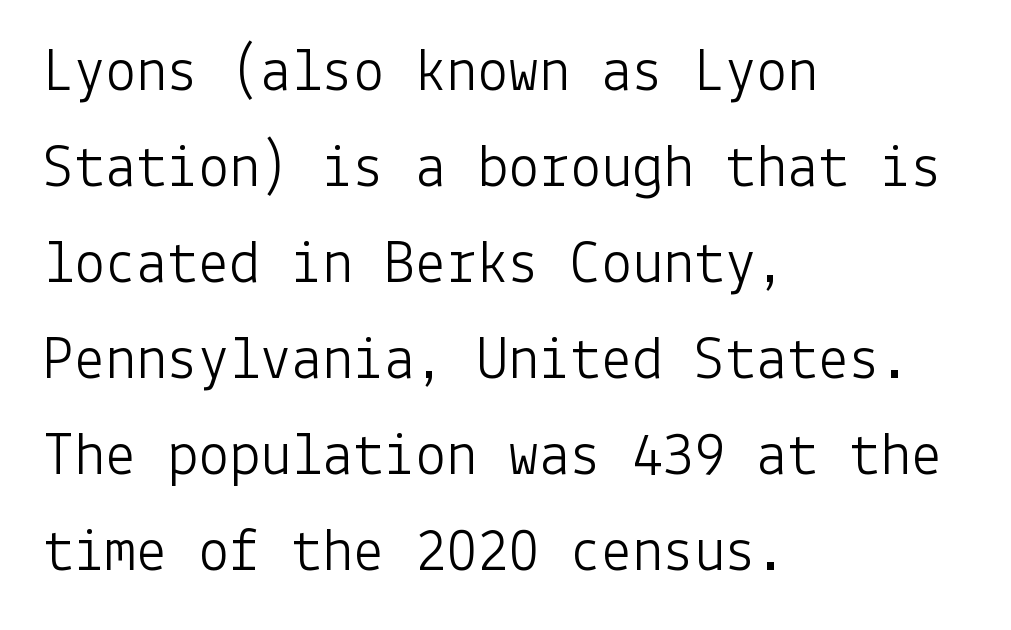
{"serif": "no", "italic": "no", "bold": "no", "weight": "light", "width": "normal", "stroke_contrast": "low", "x_height": "medium", "underline": "no", "align": "left", "line_spacing": "normal", "line_spacing_ratio": 1.55, "letter_spacing": "normal", "letter_spacing_em": 0.0, "glyph_px": 62}
